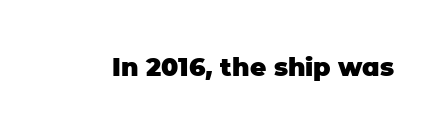
The image shows 25 px bold type, upright; set normal letter spacing, not underlined.
